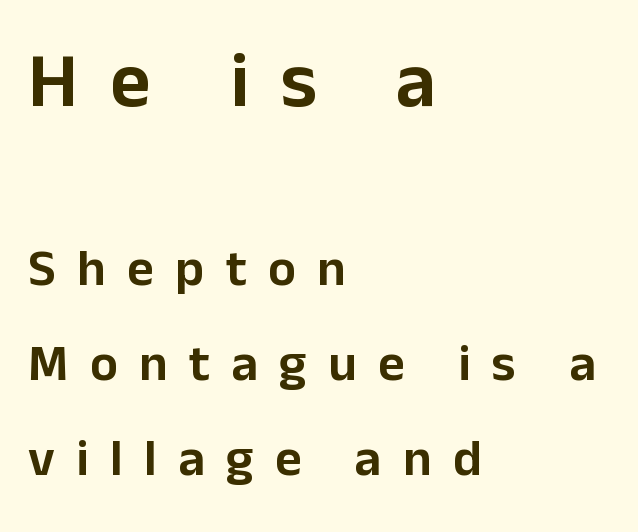
{"serif": "no", "italic": "no", "width": "normal", "stroke_contrast": "low", "x_height": "medium", "monospaced": "no", "underline": "no", "align": "left", "line_spacing_ratio": 1.83, "letter_spacing": "wide", "letter_spacing_em": 0.41, "larger_block": "first", "size_ratio": 1.5, "glyph_px": 78}
